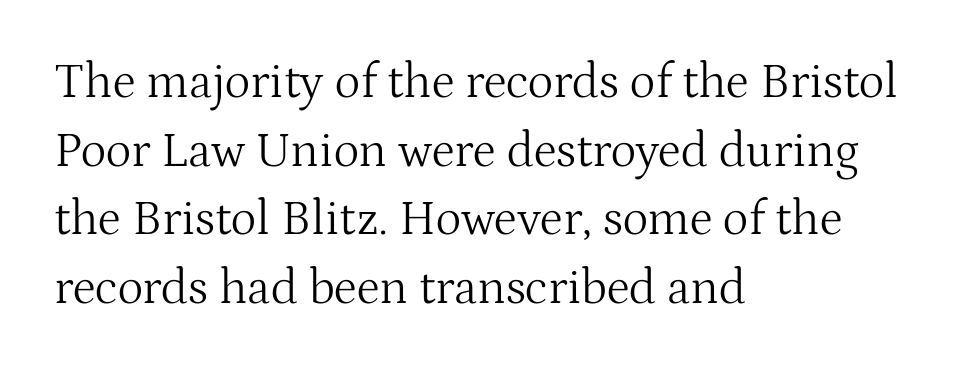
{"serif": "yes", "italic": "no", "bold": "no", "weight": "light", "width": "normal", "stroke_contrast": "medium", "x_height": "medium", "monospaced": "no", "underline": "no", "align": "left", "line_spacing": "normal", "line_spacing_ratio": 1.4, "letter_spacing": "normal", "letter_spacing_em": 0.0, "glyph_px": 49}
